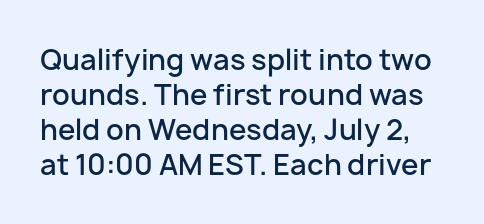
Q: Is the text bold? A: Semi-bold.
Q: Is the text italic (slanted)? A: No, it is upright.
Q: Is the typeface a serif or a sans-serif typeface? A: Sans-serif.
Q: Is the text underlined? A: No.
Q: Is the spacing between letters normal or unusually wide? A: Normal.
Q: Is the spacing between lines tight, normal or loose? A: Normal.
Q: Width (condensed, normal, or wide)? A: Normal.
Q: Stroke contrast? A: Low.
Q: x-height? A: Medium.
Q: Monospaced? A: No.
